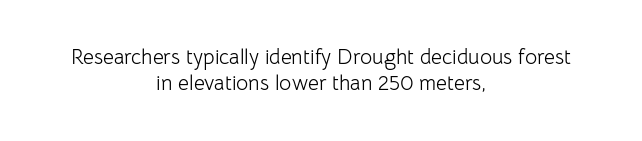
{"italic": "no", "bold": "no", "underline": "no", "align": "center", "line_spacing": "normal", "line_spacing_ratio": 1.26, "letter_spacing": "normal", "letter_spacing_em": 0.0, "glyph_px": 21}
